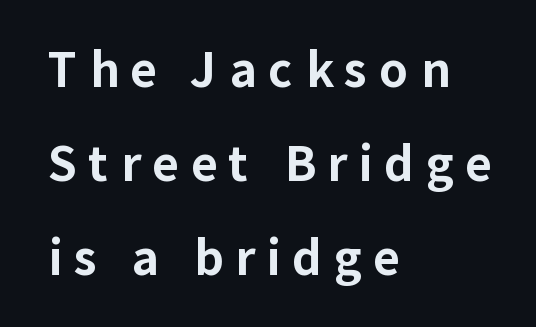
Q: Is the text bold? A: Yes.
Q: Is the text italic (slanted)? A: No, it is upright.
Q: Is the typeface a serif or a sans-serif typeface? A: Sans-serif.
Q: Is the text underlined? A: No.
Q: How is the paragraph aligned? A: Left-aligned.
Q: Is the spacing between letters normal or unusually wide? A: Unusually wide.
Q: Is the spacing between lines tight, normal or loose? A: Loose.
Q: Width (condensed, normal, or wide)? A: Normal.
Q: Stroke contrast? A: Low.
Q: x-height? A: Medium.
Q: Monospaced? A: No.
